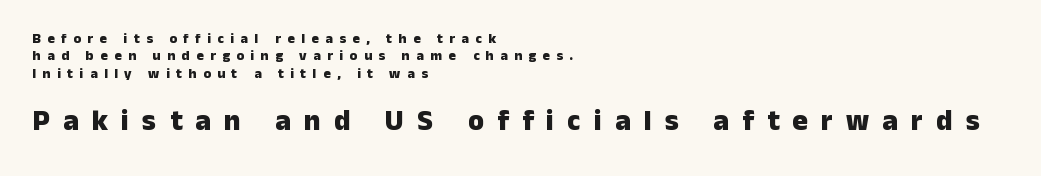
The type is letterspaced generously, with wide tracking. Line spacing here is normal. Rendered with straight, roman letterforms. Line starts are locked; line ends wander. Is the type bold? Yes — the strokes are clearly thick and heavy. Here the designer chose a conventional face with non-uniform glyph widths.
